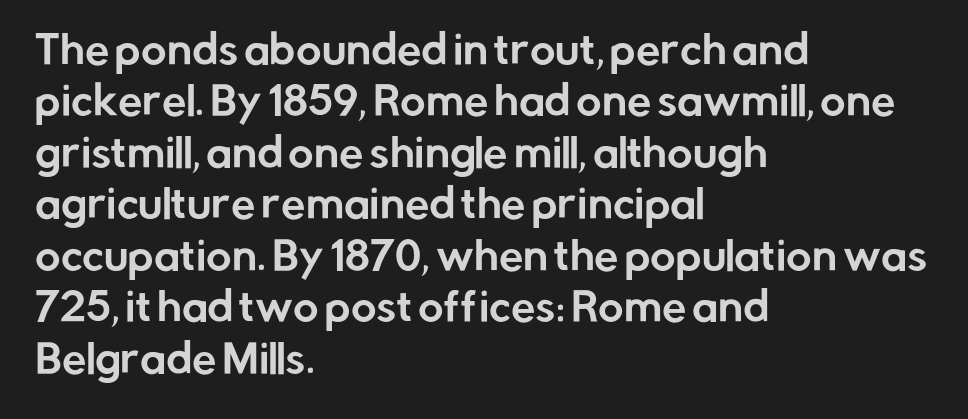
Q: Is the text italic (slanted)? A: No, it is upright.
Q: Is the typeface a serif or a sans-serif typeface? A: Sans-serif.
Q: Is the text underlined? A: No.
Q: How is the paragraph aligned? A: Left-aligned.
Q: Is the spacing between letters normal or unusually wide? A: Normal.
Q: Is the spacing between lines tight, normal or loose? A: Normal.
Q: Width (condensed, normal, or wide)? A: Normal.
Q: Stroke contrast? A: Low.
Q: x-height? A: Medium.
Q: Monospaced? A: No.
